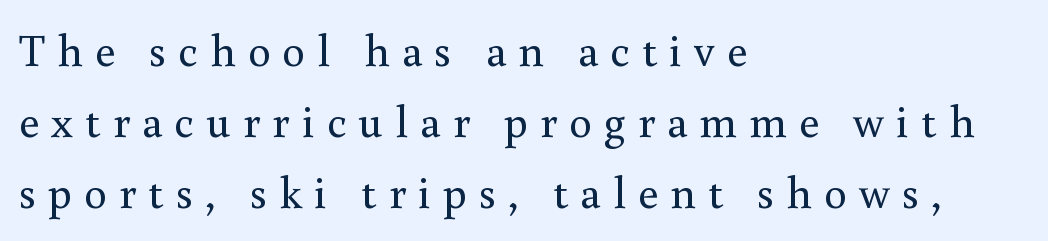
The image shows 45 px regular-weight serif type, upright; set left-aligned, normal line spacing (1.58x), unusually wide letter spacing (+0.27 em), not underlined; medium stroke contrast and a small x-height.
